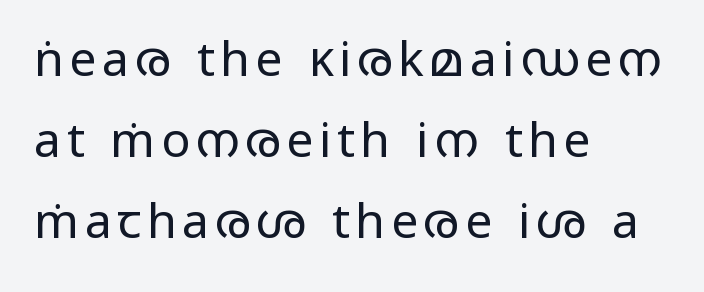
Q: Is the text bold? A: No.
Q: Is the text italic (slanted)? A: No, it is upright.
Q: Is the typeface a serif or a sans-serif typeface? A: Sans-serif.
Q: Is the text underlined? A: No.
Q: How is the paragraph aligned? A: Left-aligned.
Q: Is the spacing between lines tight, normal or loose? A: Normal.
Q: Width (condensed, normal, or wide)? A: Wide.
Q: Stroke contrast? A: Low.
Q: x-height? A: Medium.
Q: Monospaced? A: No.
